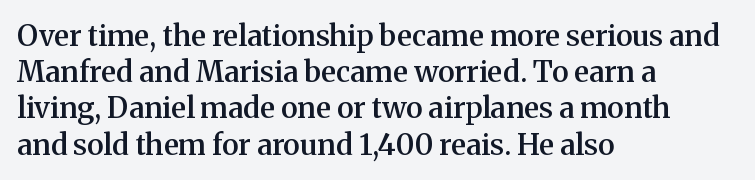
{"serif": "yes", "italic": "no", "bold": "semi", "weight": "semibold", "width": "normal", "stroke_contrast": "medium", "x_height": "medium", "monospaced": "no", "underline": "no", "align": "left", "line_spacing": "normal", "line_spacing_ratio": 1.25, "letter_spacing": "normal", "letter_spacing_em": 0.0, "glyph_px": 29}
